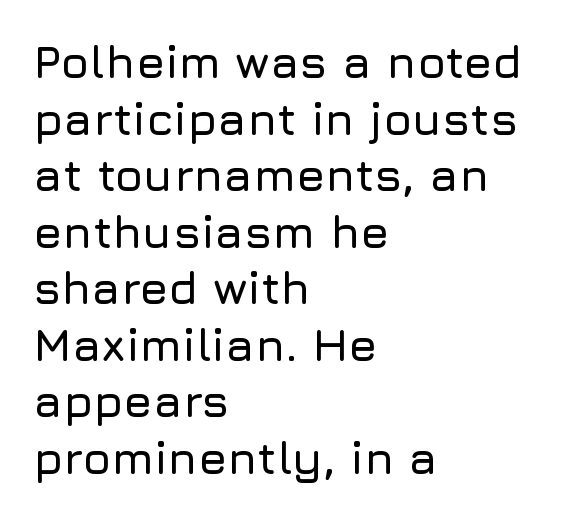
The image shows 46 px sans-serif type, upright; set left-aligned, line spacing 1.23x, normal letter spacing, not underlined; low stroke contrast and a medium x-height.
